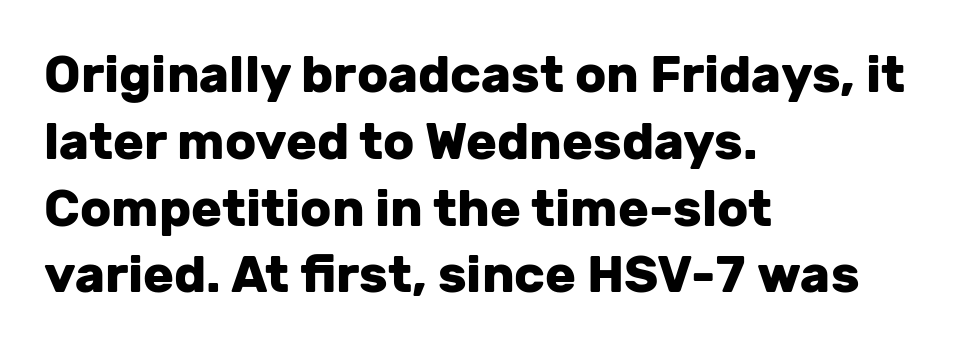
Underlining? Definitely not there. In terms of letterspacing, this is plain default setting. Leftover space on each line is placed entirely after the last word. I'd describe the lettering as bold — thick and assertive. Normally led — the rows are evenly, conventionally spaced. Characters remain perfectly vertical along every line.
